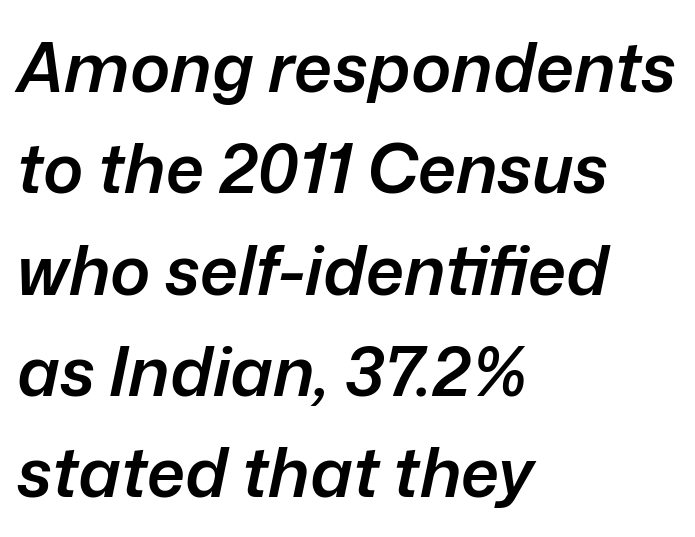
Q: Is the text bold? A: Semi-bold.
Q: Is the text italic (slanted)? A: Yes, it leans right by about 12 degrees.
Q: Is the text underlined? A: No.
Q: How is the paragraph aligned? A: Left-aligned.
Q: Is the spacing between letters normal or unusually wide? A: Normal.
Q: Is the spacing between lines tight, normal or loose? A: Normal.
Q: Width (condensed, normal, or wide)? A: Normal.
Q: Stroke contrast? A: Low.
Q: x-height? A: Medium.
Q: Monospaced? A: No.
